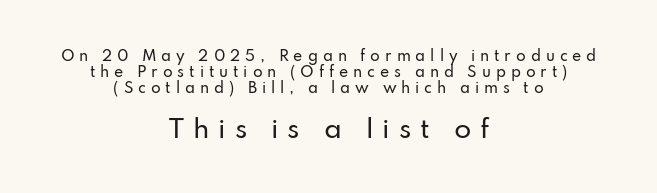
Leftover space on each line is divided equally before and after the words. Top chunk: small. Bottom chunk: large. Characters remain perfectly vertical along every line. Loose tracking; the words dissolve into strings of separated letters. Whoever set this chose condensed vertical rhythm over breathing room.
